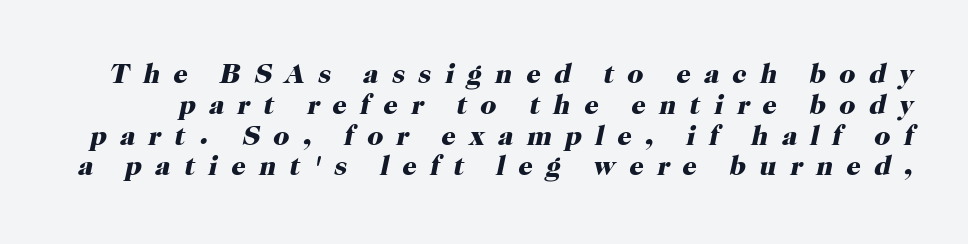
Lines of text with bare space underneath. Spacing verdict: proportional, widths tailored to each character. The sample has been set heavy, in full bold. Whoever set this chose condensed vertical rhythm over breathing room.
